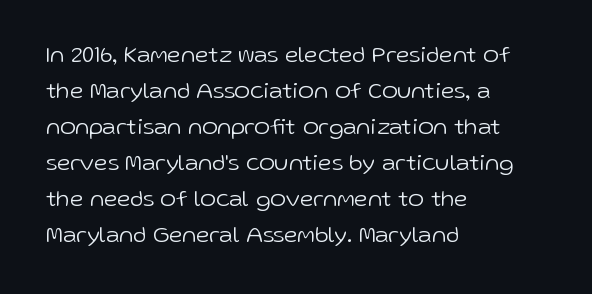
{"italic": "no", "bold": "no", "underline": "no", "align": "left", "line_spacing": "normal", "line_spacing_ratio": 1.5, "letter_spacing": "normal", "letter_spacing_em": 0.0, "glyph_px": 24}
